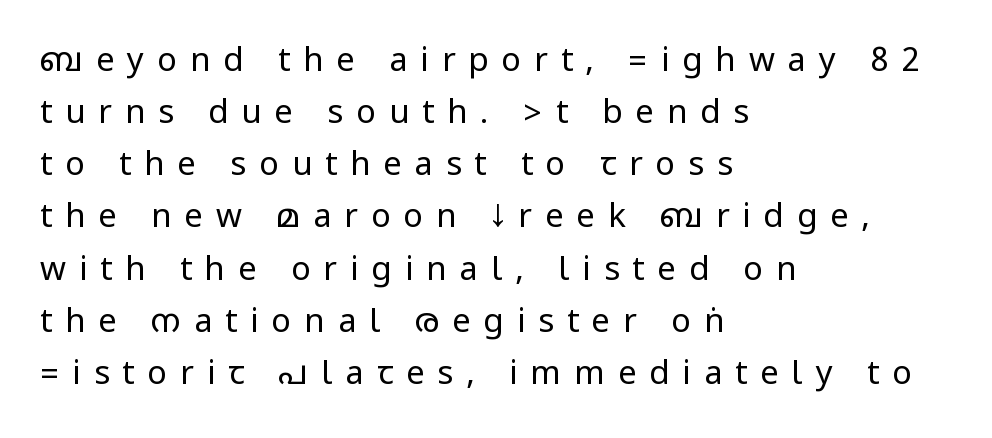
Inter-character spacing is expanded well beyond the font's built-in metrics. Serifs: no, the terminals of the letterforms are clean. The specimen reads as upright at a glance. Just letters on the line, the space beneath them empty.
